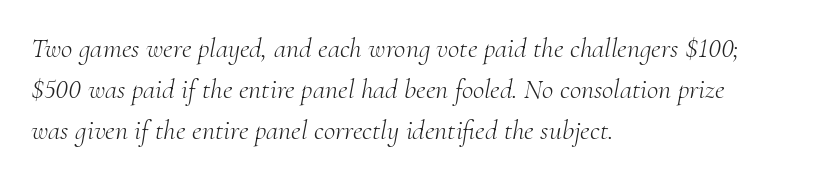
Q: Is the text bold? A: No.
Q: Is the text italic (slanted)? A: Yes, it leans right by about 10 degrees.
Q: Is the typeface a serif or a sans-serif typeface? A: Serif.
Q: Is the text underlined? A: No.
Q: How is the paragraph aligned? A: Left-aligned.
Q: Is the spacing between letters normal or unusually wide? A: Normal.
Q: Is the spacing between lines tight, normal or loose? A: Normal.
Q: Width (condensed, normal, or wide)? A: Normal.
Q: Stroke contrast? A: Medium.
Q: x-height? A: Small.
Q: Monospaced? A: No.
